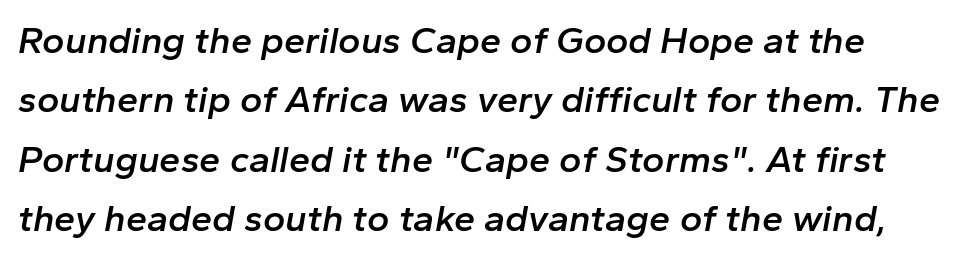
{"italic": "yes", "lean": "right", "slant_degrees": 10, "bold": "semi", "weight": "semibold", "width": "normal", "stroke_contrast": "low", "x_height": "medium", "monospaced": "no", "underline": "no", "line_spacing": "normal", "line_spacing_ratio": 1.56, "letter_spacing": "normal", "letter_spacing_em": 0.0, "glyph_px": 38}
